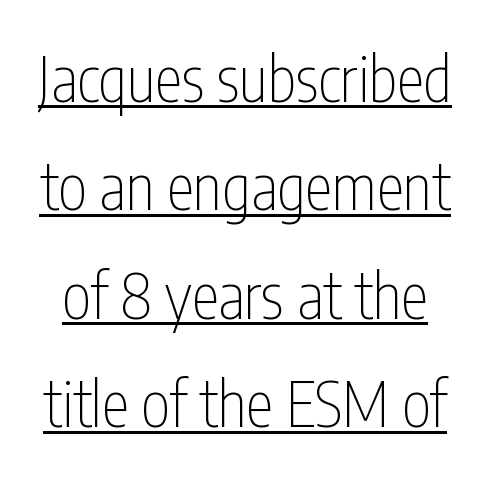
Note: no serifs on the glyphs. Is this a fixed-width face? No — the glyphs have proportional, varying widths. The rendering uses the underline text-decoration. No italicization has been applied; the sample stays upright. Tracking value appears to be zero — textbook default spacing.
